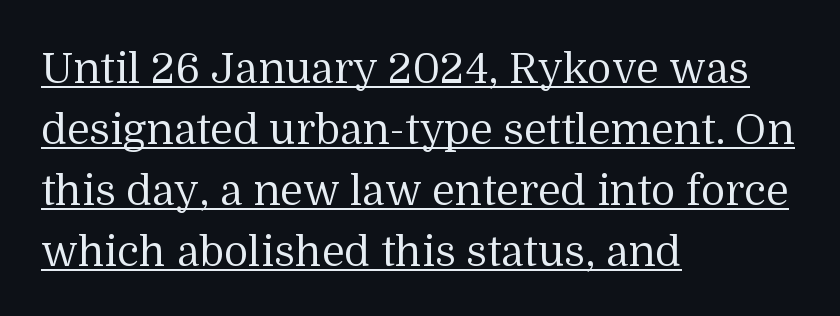
Does the copy run flush right? No — it runs flush left. The typesetting does not lean heavy: it is not bold. The rendering uses the underline text-decoration. The font's upright variant was chosen for this text. Whoever set this chose a conventional vertical rhythm.
